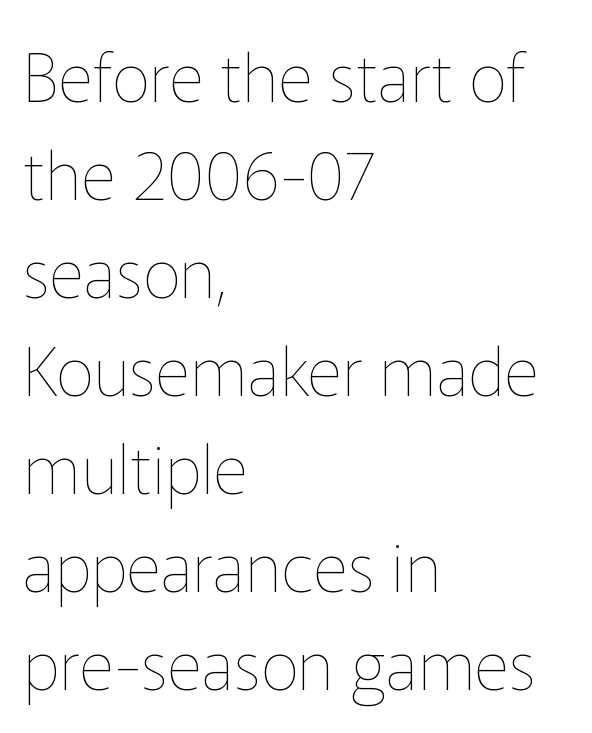
{"italic": "no", "bold": "no", "weight": "thin", "width": "normal", "stroke_contrast": "low", "x_height": "medium", "monospaced": "no", "underline": "no", "align": "left", "line_spacing": "normal", "line_spacing_ratio": 1.44, "letter_spacing": "normal", "letter_spacing_em": 0.0, "glyph_px": 68}
